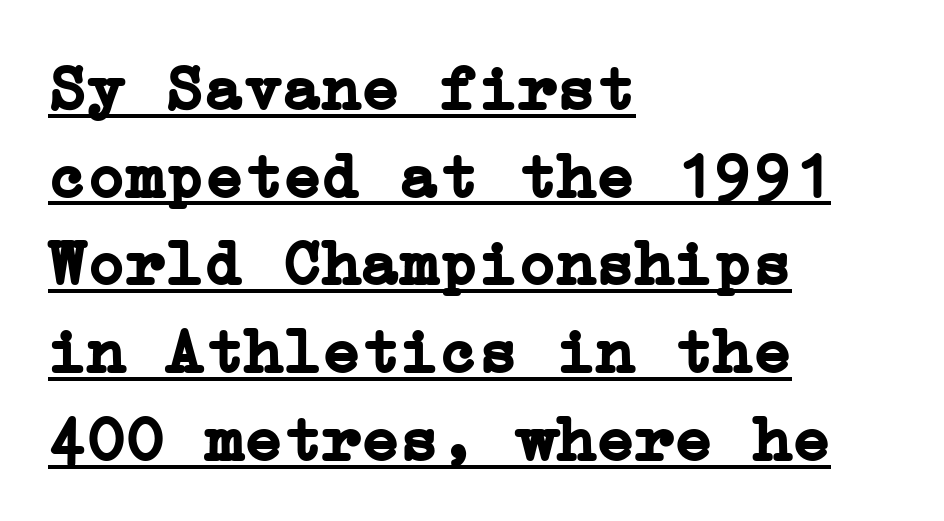
Q: Is the text bold? A: Yes.
Q: Is the text italic (slanted)? A: No, it is upright.
Q: Is the typeface a serif or a sans-serif typeface? A: Serif.
Q: Is the text underlined? A: Yes.
Q: How is the paragraph aligned? A: Left-aligned.
Q: Is the spacing between letters normal or unusually wide? A: Normal.
Q: Is the spacing between lines tight, normal or loose? A: Normal.
Q: Width (condensed, normal, or wide)? A: Normal.
Q: Stroke contrast? A: Low.
Q: x-height? A: Medium.
